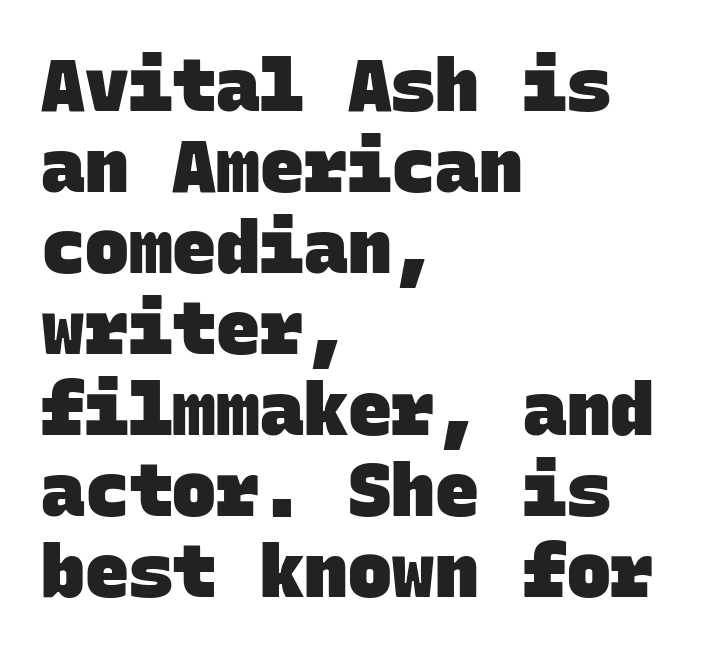
The image shows 73 px heavy sans-serif type, monospaced; set left-aligned, tight line spacing (1.11x), normal letter spacing, not underlined; low stroke contrast and a large x-height.
